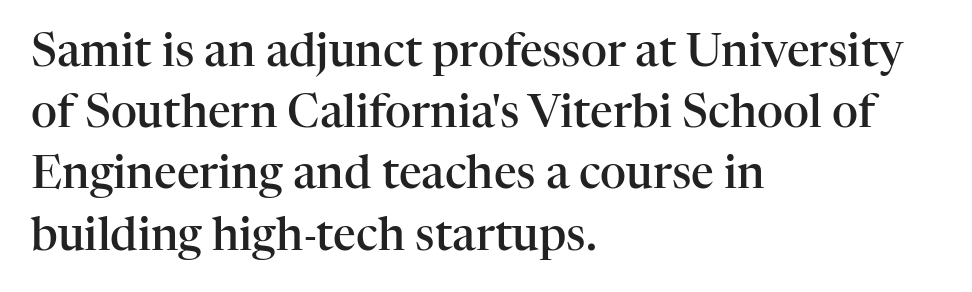
{"serif": "yes", "italic": "no", "bold": "semi", "weight": "semibold", "width": "normal", "stroke_contrast": "high", "x_height": "medium", "monospaced": "no", "underline": "no", "align": "left", "line_spacing": "normal", "line_spacing_ratio": 1.36, "letter_spacing": "normal", "letter_spacing_em": 0.0, "glyph_px": 45}
